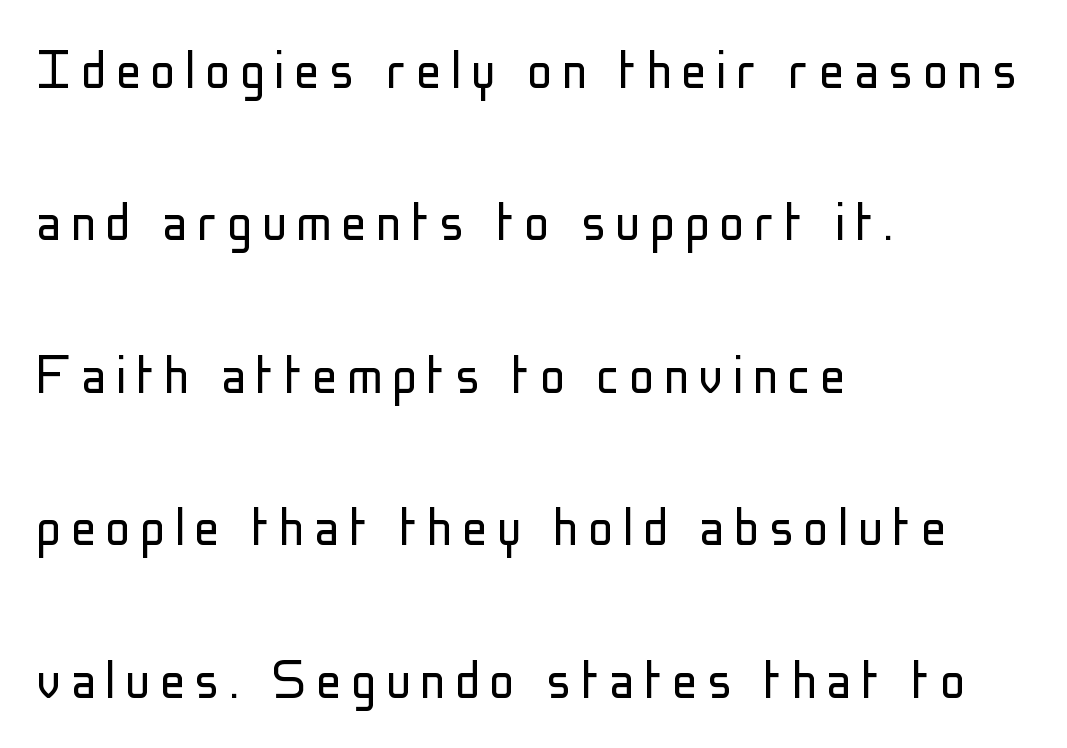
The typesetter chose a ragged-right arrangement here. These lines are composed in type without serifs. Think of a printed novel: that variable character pitch is what you see here. The rendering uses a large line-height, opening up the rows.
